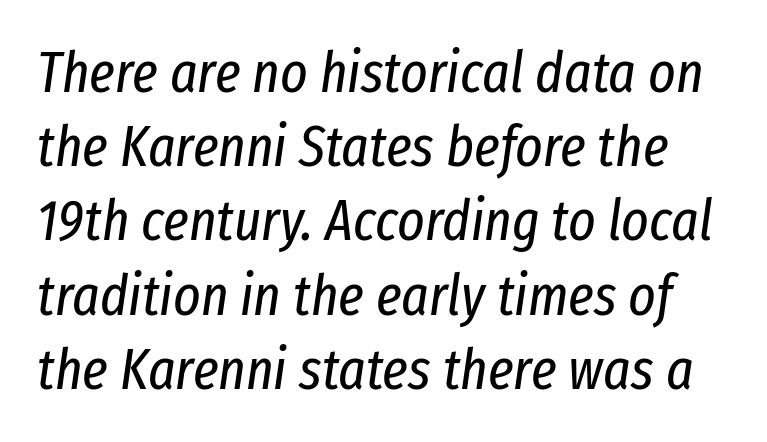
The image shows 58 px regular-weight, condensed type, italic (leaning right); set normal line spacing (1.28x), normal letter spacing, not underlined; low stroke contrast and a medium x-height.
